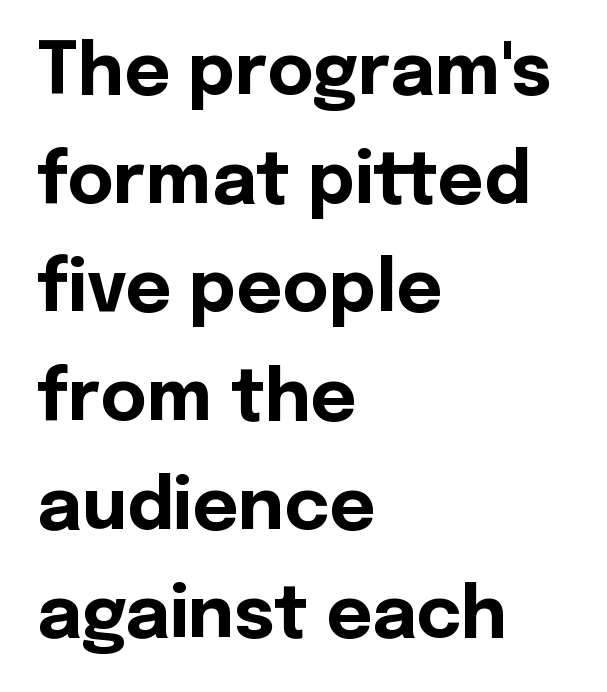
{"serif": "no", "italic": "no", "bold": "yes", "weight": "bold", "width": "normal", "x_height": "medium", "monospaced": "no", "underline": "no", "align": "left", "line_spacing": "normal", "line_spacing_ratio": 1.53, "letter_spacing": "normal", "letter_spacing_em": 0.0, "glyph_px": 71}
